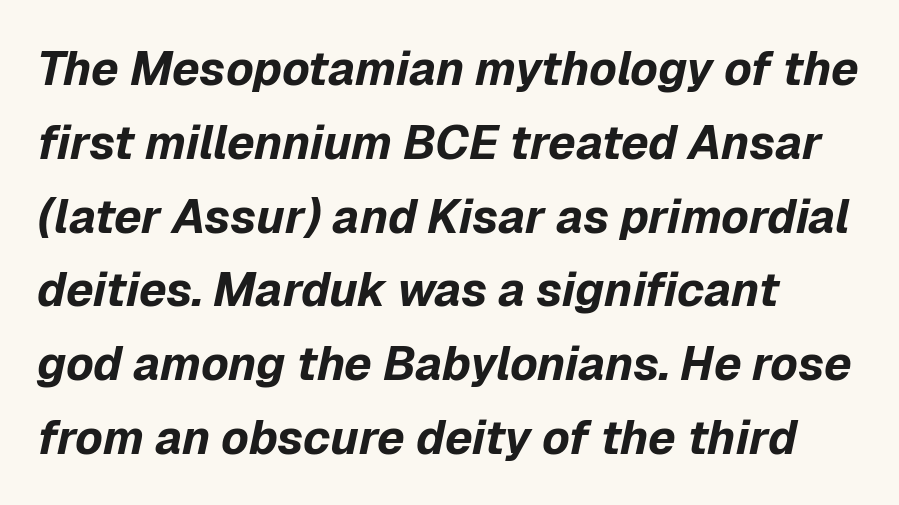
Rendered with sloped, italic letterforms. One-word summary of the alignment: left. Words float on clear page, feet unadorned. Horizontal bands of white between lines are of average thickness.
